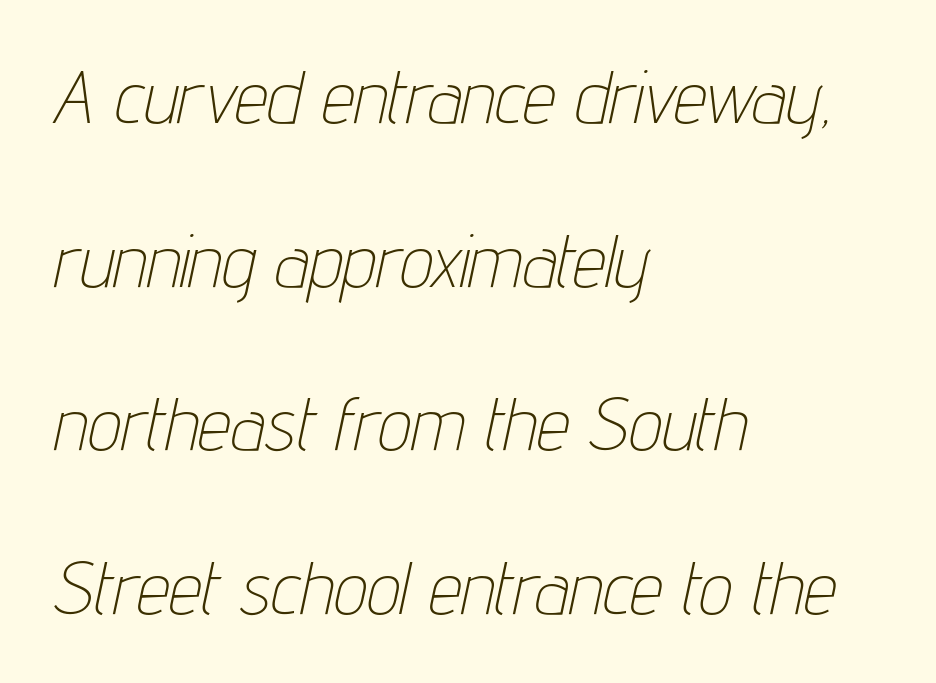
{"italic": "yes", "lean": "right", "slant_degrees": 12, "bold": "no", "weight": "thin", "width": "condensed", "stroke_contrast": "low", "x_height": "medium", "monospaced": "no", "underline": "no", "align": "left", "line_spacing": "loose", "line_spacing_ratio": 2.21, "letter_spacing": "normal", "letter_spacing_em": 0.0, "glyph_px": 74}
